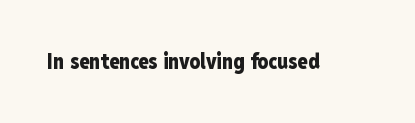
The letterforms sit shoulder to shoulder at normal distance. These lines were composed using upright roman letters. Check the space under the baseline: it is left empty. The sample has been set heavy, in full bold.
